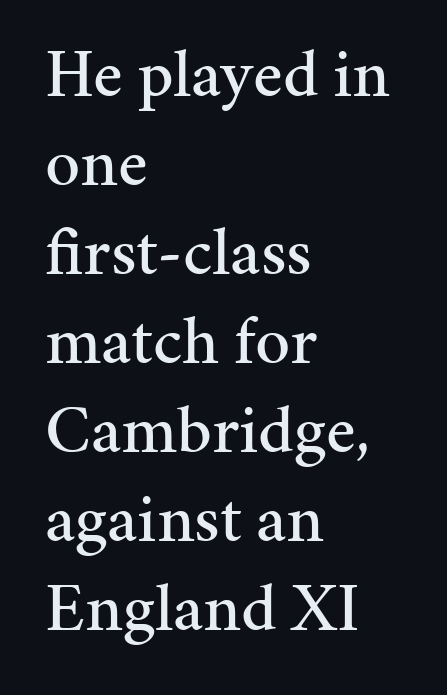
Q: Is the text italic (slanted)? A: No, it is upright.
Q: Is the typeface a serif or a sans-serif typeface? A: Serif.
Q: Is the text underlined? A: No.
Q: How is the paragraph aligned? A: Left-aligned.
Q: Is the spacing between letters normal or unusually wide? A: Normal.
Q: Is the spacing between lines tight, normal or loose? A: Normal.
Q: Width (condensed, normal, or wide)? A: Normal.
Q: Stroke contrast? A: Medium.
Q: x-height? A: Medium.
Q: Monospaced? A: No.
